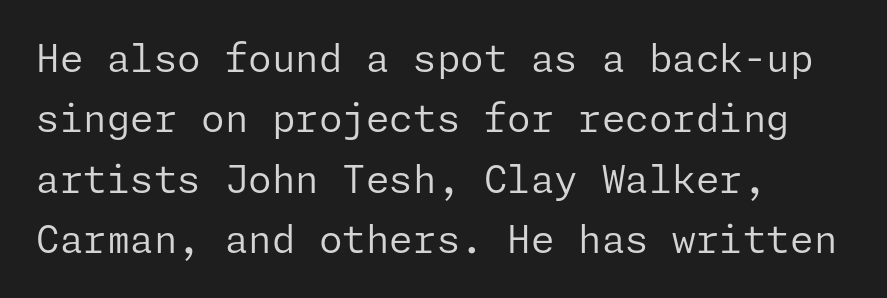
The image shows 38 px regular-weight sans-serif type, upright; set left-aligned, normal line spacing (1.59x), normal letter spacing, not underlined; low stroke contrast and a medium x-height.
